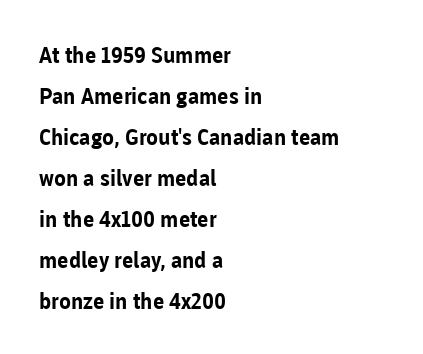
Q: Is the text bold? A: Yes.
Q: Is the text italic (slanted)? A: No, it is upright.
Q: Is the text underlined? A: No.
Q: How is the paragraph aligned? A: Left-aligned.
Q: Is the spacing between letters normal or unusually wide? A: Normal.
